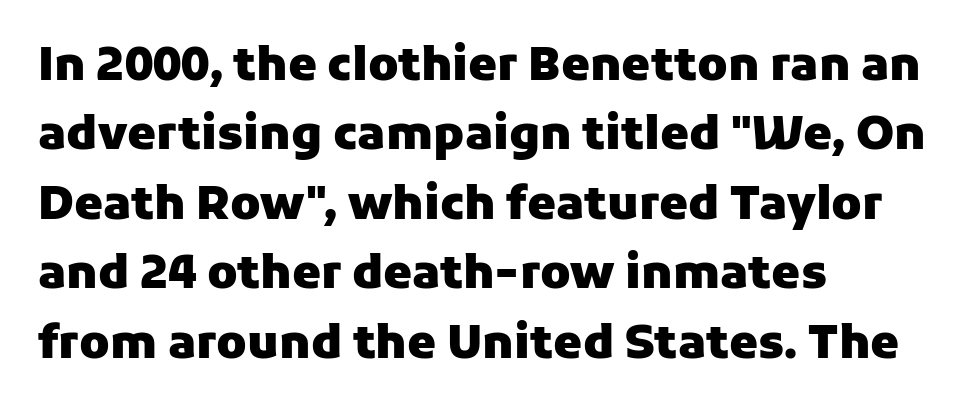
Left-aligned paragraph, ragged on the right. Leading: standard. Letters rest on an invisible, unmarked baseline. Does the weight exceed regular? Yes, all the way to bold. The lettering stays uniformly vertical, giving the passage a roman look. In terms of letterspacing, this is plain default setting.
